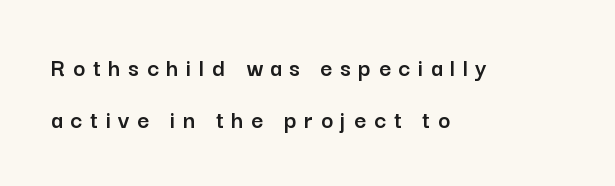
{"italic": "no", "underline": "no", "align": "left", "line_spacing": "loose", "line_spacing_ratio": 2.0, "letter_spacing": "wide", "letter_spacing_em": 0.29, "glyph_px": 26}
